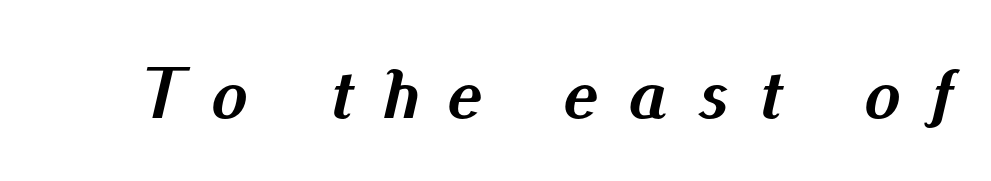
{"italic": "yes", "lean": "right", "slant_degrees": 13, "bold": "yes", "weight": "semibold", "width": "normal", "stroke_contrast": "medium", "x_height": "small", "monospaced": "no", "underline": "no", "letter_spacing": "wide", "letter_spacing_em": 0.41, "glyph_px": 73}
